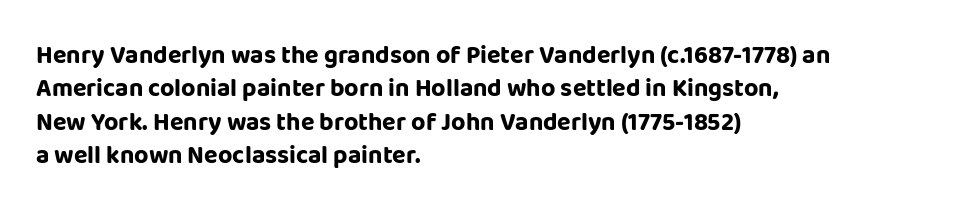
Q: Is the text bold? A: Yes.
Q: Is the text italic (slanted)? A: No, it is upright.
Q: Is the text underlined? A: No.
Q: How is the paragraph aligned? A: Left-aligned.
Q: Is the spacing between letters normal or unusually wide? A: Normal.
Q: Is the spacing between lines tight, normal or loose? A: Normal.
